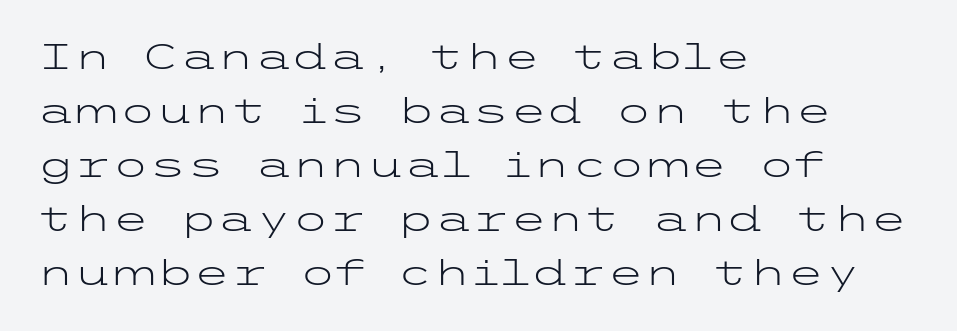
Q: Is the text bold? A: No.
Q: Is the text italic (slanted)? A: No, it is upright.
Q: Is the typeface a serif or a sans-serif typeface? A: Sans-serif.
Q: Is the text underlined? A: No.
Q: How is the paragraph aligned? A: Left-aligned.
Q: Is the spacing between letters normal or unusually wide? A: Normal.
Q: Is the spacing between lines tight, normal or loose? A: Normal.
Q: Width (condensed, normal, or wide)? A: Wide.
Q: Stroke contrast? A: Low.
Q: x-height? A: Medium.
